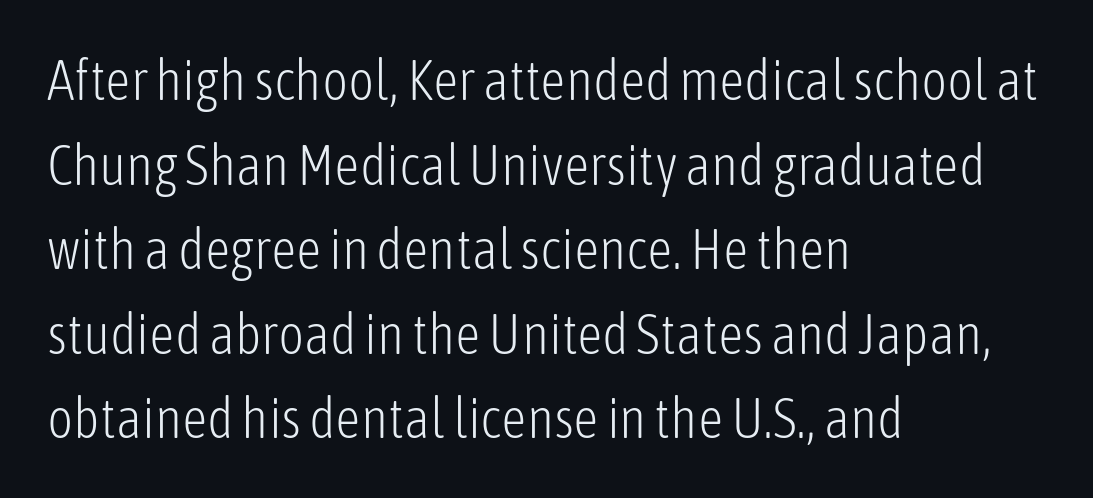
Q: Is the text bold? A: No.
Q: Is the text italic (slanted)? A: No, it is upright.
Q: Is the typeface a serif or a sans-serif typeface? A: Sans-serif.
Q: Is the text underlined? A: No.
Q: How is the paragraph aligned? A: Left-aligned.
Q: Is the spacing between letters normal or unusually wide? A: Normal.
Q: Is the spacing between lines tight, normal or loose? A: Normal.
Q: Width (condensed, normal, or wide)? A: Condensed.
Q: Stroke contrast? A: Low.
Q: x-height? A: Medium.
Q: Monospaced? A: No.
